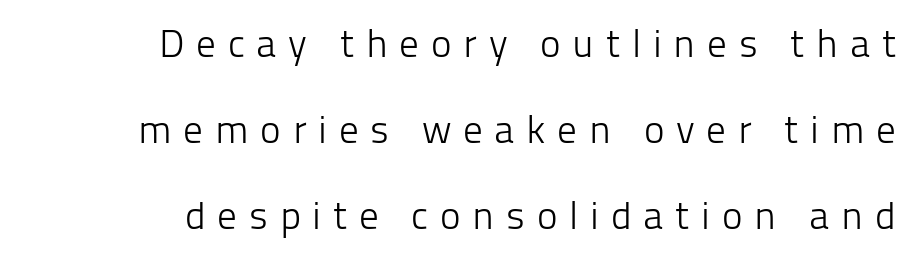
The image shows 39 px light sans-serif type, upright; set right-aligned, loose line spacing (2.2x), unusually wide letter spacing (+0.3 em), not underlined; low stroke contrast and a medium x-height.
